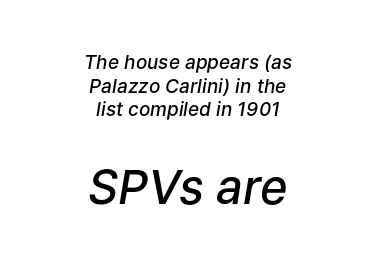
Honestly, the letter spacing is just normal — you wouldn't notice it. The face used here appears at its bigger size in the lower chunk. An italicized treatment has been applied to the whole sample. Is the type bold? Partly — it's a semibold, heavier than regular but not fully bold. This sample has the flowing, uneven cadence of proportional lettering. Glance below the letters and you will spot only blank space.
